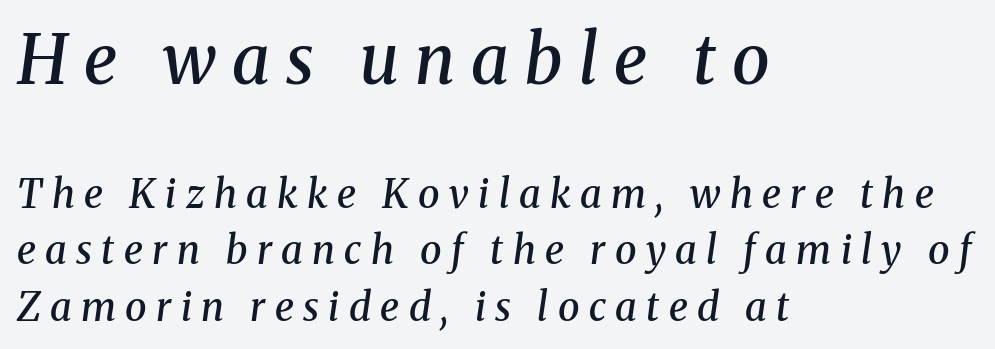
Q: Is the text bold? A: Semi-bold.
Q: Is the text italic (slanted)? A: Yes, it leans right by about 8 degrees.
Q: Is the typeface a serif or a sans-serif typeface? A: Serif.
Q: Is the text underlined? A: No.
Q: How is the paragraph aligned? A: Left-aligned.
Q: Is the spacing between letters normal or unusually wide? A: Unusually wide.
Q: Is the spacing between lines tight, normal or loose? A: Normal.
Q: Which block of text is set in a larger size, the first (top) or the second (bottom)? A: The first (top) one.
Q: Width (condensed, normal, or wide)? A: Normal.
Q: Stroke contrast? A: Medium.
Q: x-height? A: Medium.
Q: Monospaced? A: No.
